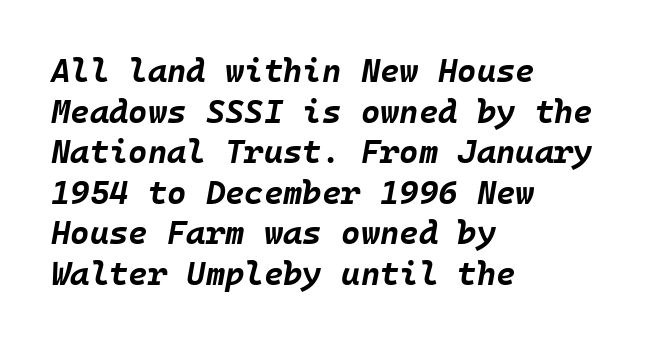
Is the letter spacing exaggerated? No — it looks like the ordinary default. The lines in this sample share a left origin and differ only in where they stop. The face used here has a pronounced slope to its letters. Notice how thick the strokes are: this is what a full bold looks like. Descenders are the only things crossing below the line.
